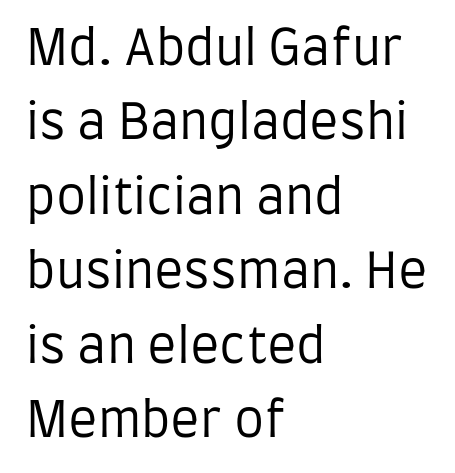
The characters display no serif detailing; their extremities are plain. The specimen omits any rule beneath the text block's lines. Short and long lines alike share a common starting point at left. The rendering keeps characters at their native spacing.
